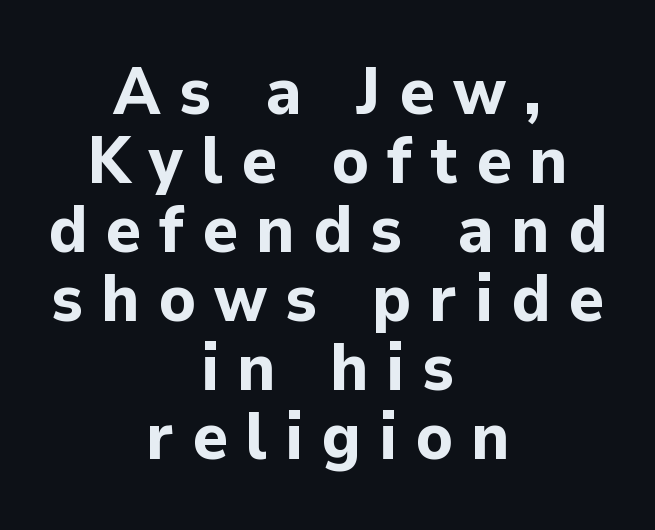
The line texture is sparse and dotted thanks to wide tracking. A dark, heavy texture on the line: the type is bold. Character widths vary here, with narrow letters taking less room than wide ones. Do the letters lean? They stand straight.
